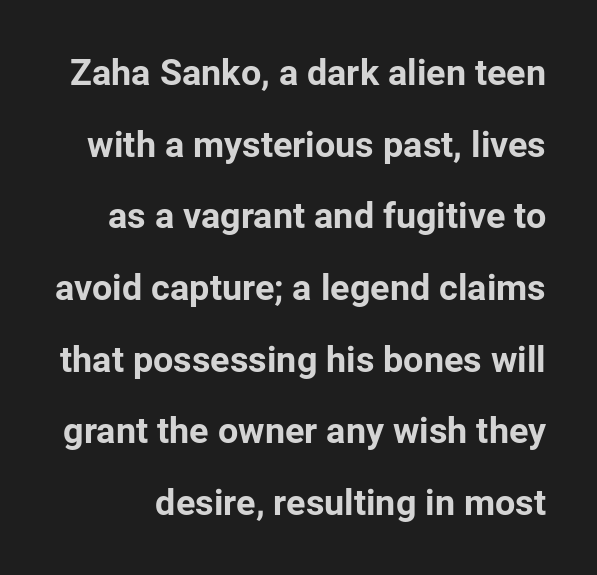
{"serif": "no", "italic": "no", "bold": "yes", "weight": "bold", "width": "normal", "stroke_contrast": "low", "x_height": "medium", "monospaced": "no", "underline": "no", "line_spacing": "loose", "line_spacing_ratio": 1.99, "letter_spacing": "normal", "letter_spacing_em": 0.0, "glyph_px": 36}
